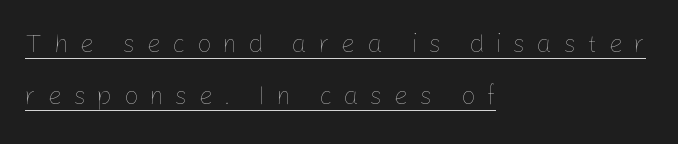
The type is letterspaced generously, with wide tracking. Nope, not italic — everything's standing straight. You can see a thin bar hugging the bottom of the glyphs. Leading is clearly above the norm, producing a sparse column. On a weight scale, this lands at 450 or below.
